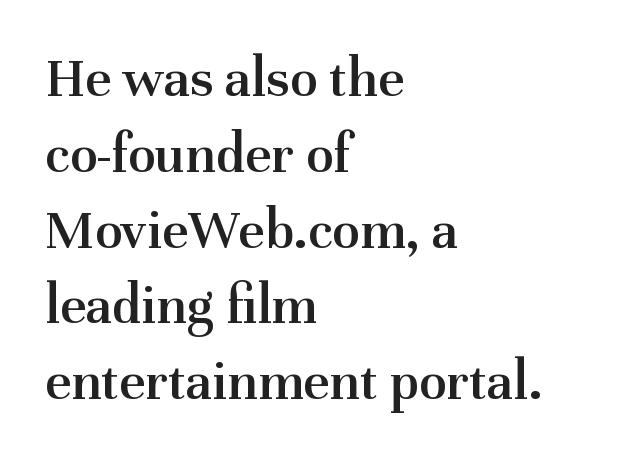
The image shows 57 px semibold serif type, upright; set left-aligned, normal line spacing (1.33x), normal letter spacing, not underlined; medium stroke contrast and a medium x-height.
